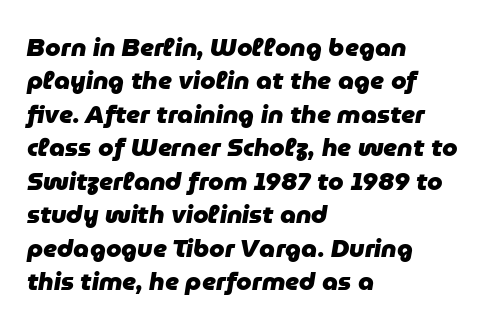
A typesetter would call this zero additional tracking. This is oblique type, the kind used for emphasis or titles. Each new line begins a customary step beneath the previous one. Descender tails drop into unmarked territory.
